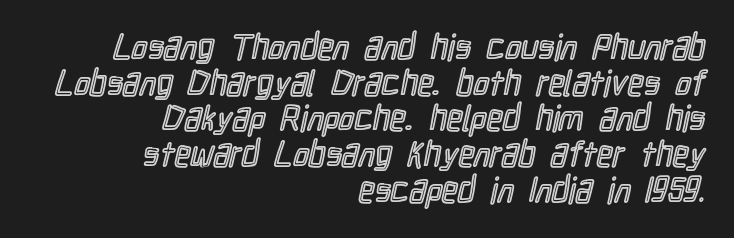
The image shows 35 px condensed type; set right-aligned, tight line spacing (1.02x), normal letter spacing, not underlined; a medium x-height.
